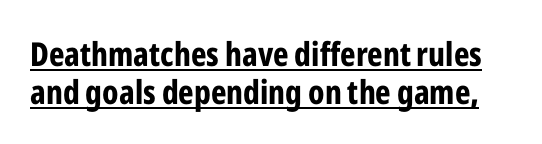
{"serif": "no", "italic": "no", "bold": "yes", "weight": "bold", "width": "condensed", "stroke_contrast": "low", "x_height": "medium", "monospaced": "no", "underline": "yes", "line_spacing": "tight", "line_spacing_ratio": 1.15, "letter_spacing": "normal", "letter_spacing_em": 0.0, "glyph_px": 33}
